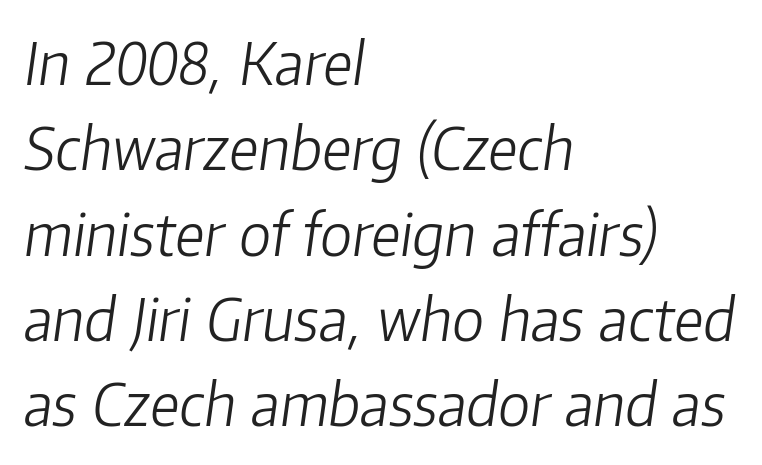
{"italic": "yes", "lean": "right", "slant_degrees": 8, "bold": "no", "weight": "light", "width": "normal", "stroke_contrast": "low", "x_height": "medium", "monospaced": "no", "underline": "no", "align": "left", "line_spacing": "normal", "line_spacing_ratio": 1.47, "letter_spacing": "normal", "letter_spacing_em": 0.0, "glyph_px": 58}
